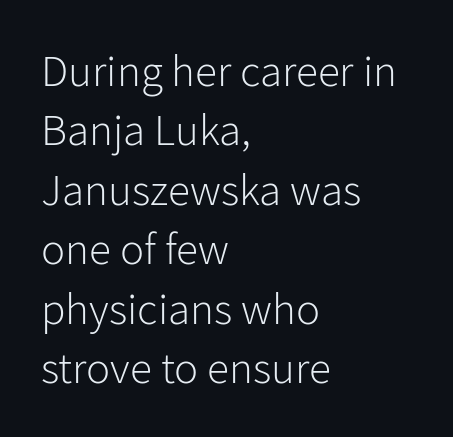
A typesetter would label this face a sans. A typesetter would call this zero additional tracking. Looks like regular typesetting: each glyph gets only the width it needs. Letters have the restrained weight of plain body copy at most.
